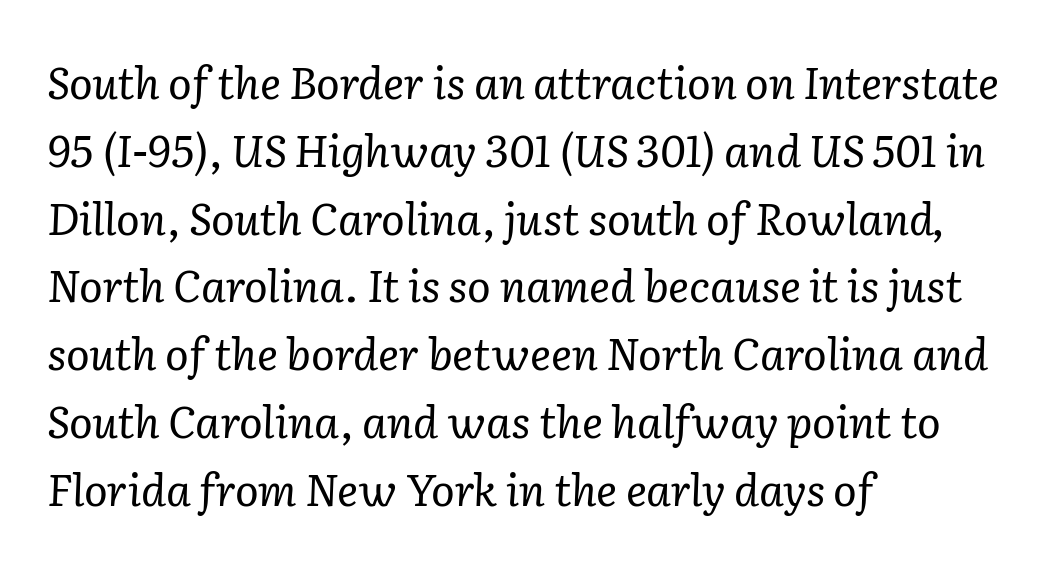
{"serif": "yes", "italic": "yes", "lean": "right", "slant_degrees": 2, "bold": "no", "weight": "regular", "width": "normal", "stroke_contrast": "low", "x_height": "medium", "monospaced": "no", "underline": "no", "align": "left", "line_spacing": "normal", "line_spacing_ratio": 1.54, "letter_spacing": "normal", "letter_spacing_em": 0.0, "glyph_px": 44}
